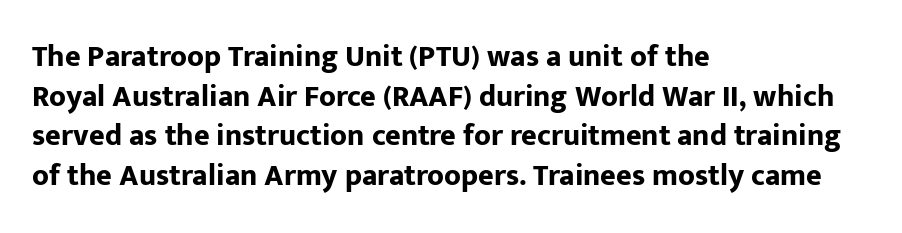
{"serif": "no", "italic": "no", "bold": "yes", "weight": "bold", "width": "normal", "stroke_contrast": "low", "x_height": "medium", "monospaced": "no", "underline": "no", "align": "left", "line_spacing": "normal", "line_spacing_ratio": 1.32, "letter_spacing": "normal", "letter_spacing_em": 0.0, "glyph_px": 30}
